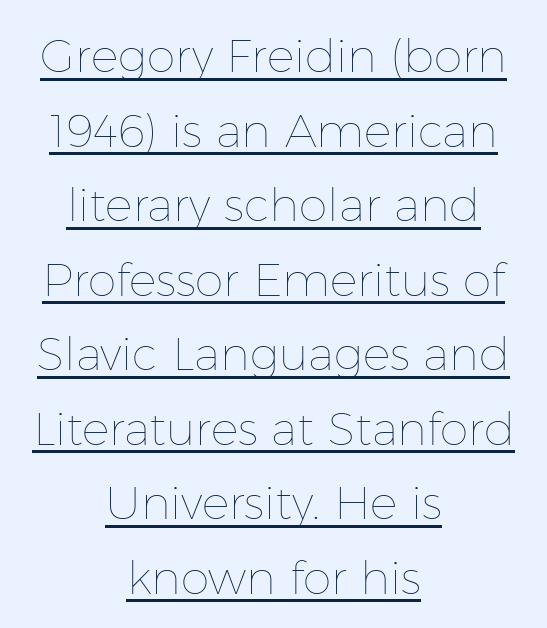
{"italic": "no", "bold": "no", "weight": "thin", "width": "normal", "stroke_contrast": "low", "x_height": "medium", "monospaced": "no", "underline": "yes", "align": "center", "line_spacing": "normal", "line_spacing_ratio": 1.62, "letter_spacing": "normal", "letter_spacing_em": 0.0, "glyph_px": 46}
